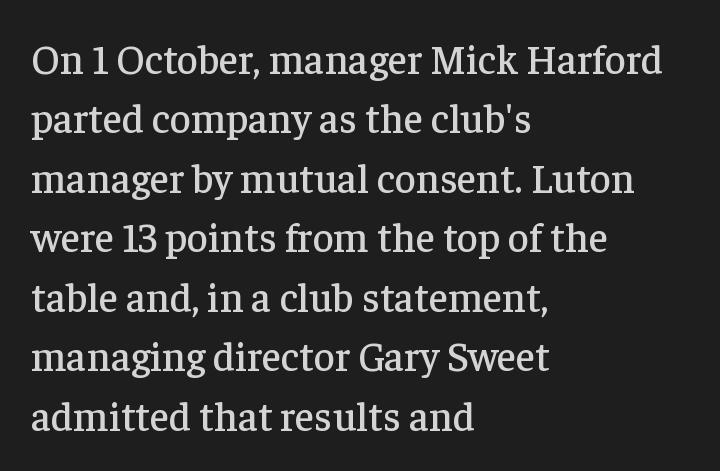
Regarding leading, the lines here are spaced in the standard way. Which margin do the lines hug? The left one — the right edge is uneven. The letters advance in unequal steps, a hallmark of proportional type. Clear beneath every line of the passage. No italicization has been applied; the sample stays upright.
